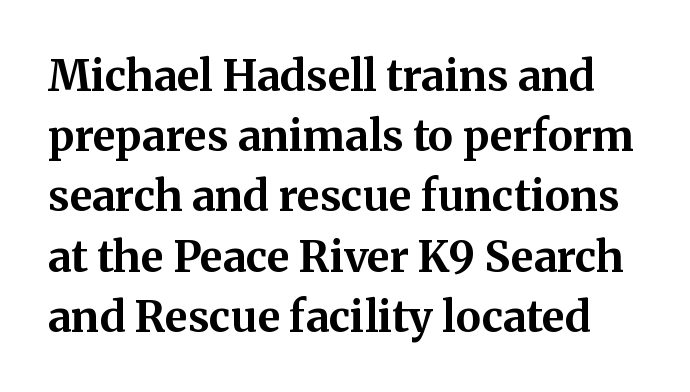
The block of text has a typical density, with ordinary space between rows. The lettering stays uniformly vertical, giving the passage a roman look. This rendering features lettering with no underline. Chunky letters — that's bold for sure. Is this a fixed-width face? No — the glyphs have proportional, varying widths.
